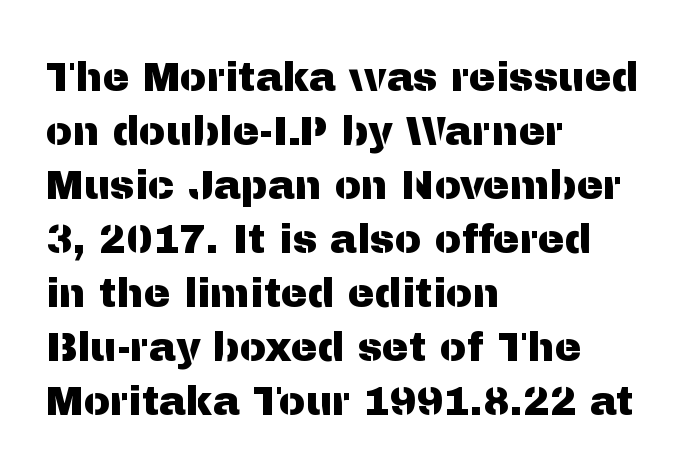
Q: Is the text italic (slanted)? A: No, it is upright.
Q: Is the typeface a serif or a sans-serif typeface? A: Sans-serif.
Q: Is the text underlined? A: No.
Q: How is the paragraph aligned? A: Left-aligned.
Q: Is the spacing between letters normal or unusually wide? A: Normal.
Q: Is the spacing between lines tight, normal or loose? A: Normal.
Q: Width (condensed, normal, or wide)? A: Normal.
Q: Stroke contrast? A: Medium.
Q: x-height? A: Medium.
Q: Monospaced? A: No.
